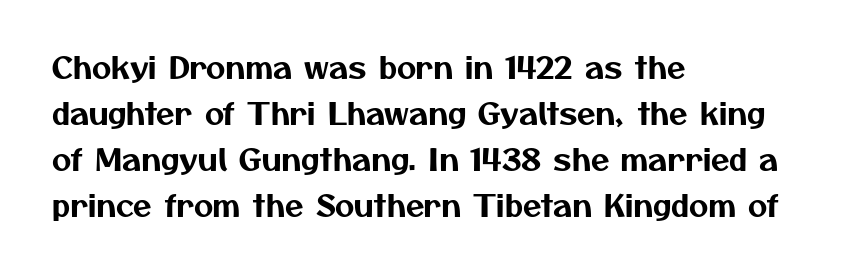
Q: Is the typeface a serif or a sans-serif typeface? A: Sans-serif.
Q: Is the text underlined? A: No.
Q: How is the paragraph aligned? A: Left-aligned.
Q: Is the spacing between letters normal or unusually wide? A: Normal.
Q: Is the spacing between lines tight, normal or loose? A: Normal.
Q: Width (condensed, normal, or wide)? A: Normal.
Q: Stroke contrast? A: Medium.
Q: x-height? A: Medium.
Q: Monospaced? A: No.
